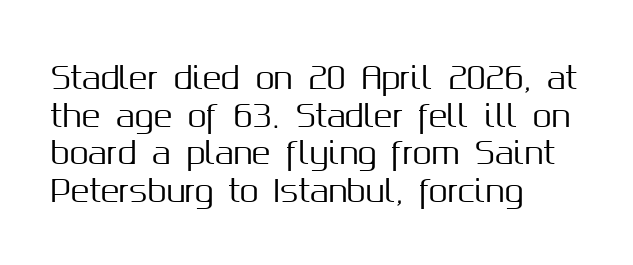
{"serif": "no", "italic": "no", "width": "normal", "stroke_contrast": "medium", "x_height": "medium", "monospaced": "no", "underline": "no", "align": "left", "line_spacing_ratio": 1.21, "letter_spacing": "normal", "letter_spacing_em": 0.0, "glyph_px": 31}
